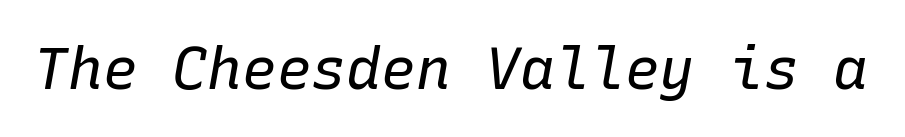
The image shows 58 px regular-weight type, italic (leaning right), monospaced; set normal letter spacing, not underlined; low stroke contrast and a medium x-height.
